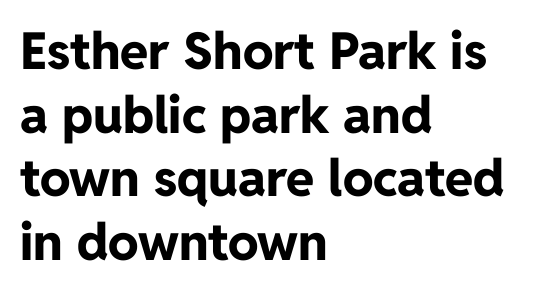
The image shows 51 px bold sans-serif type, upright; set left-aligned, normal line spacing (1.25x), normal letter spacing, not underlined; low stroke contrast and a medium x-height.
